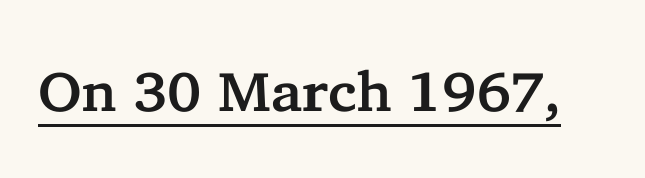
{"serif": "yes", "italic": "no", "width": "normal", "stroke_contrast": "low", "x_height": "medium", "monospaced": "no", "underline": "yes", "letter_spacing": "normal", "letter_spacing_em": 0.0, "glyph_px": 56}
